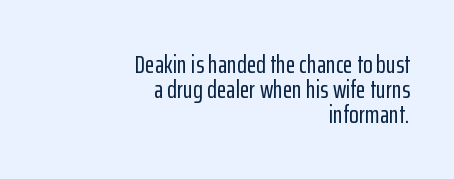
Q: Is the text italic (slanted)? A: No, it is upright.
Q: Is the text underlined? A: No.
Q: How is the paragraph aligned? A: Right-aligned.
Q: Is the spacing between letters normal or unusually wide? A: Normal.
Q: Is the spacing between lines tight, normal or loose? A: Tight.
